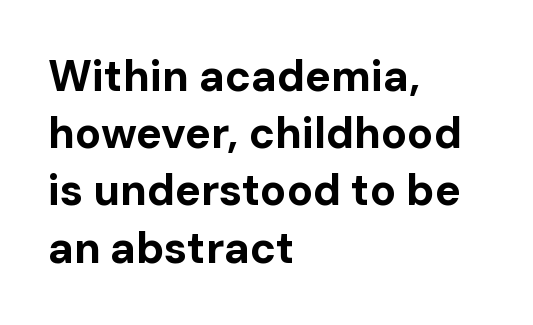
The image shows 43 px bold sans-serif type, upright; set left-aligned, normal line spacing (1.33x), normal letter spacing, not underlined; low stroke contrast and a medium x-height.
